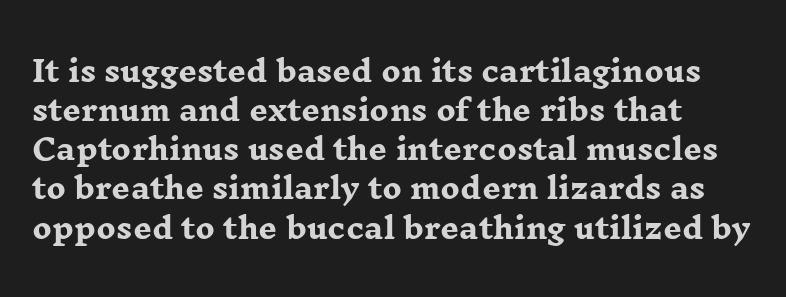
Decoration check: the copy has no underline. The line-height multiplier appears to be the usual default. Here the designer chose a conventional face with non-uniform glyph widths. Look at the stroke-to-counter ratio: heavy, a bold. The tracking reads as untouched default to a designer's eye.
